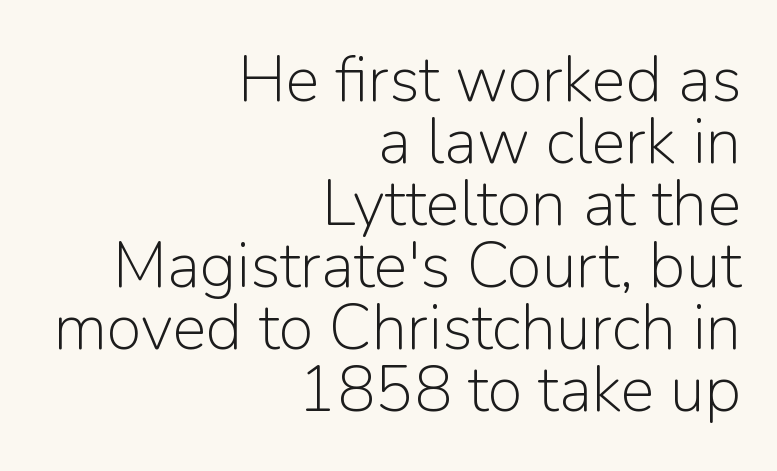
{"serif": "no", "italic": "no", "bold": "no", "weight": "light", "width": "normal", "stroke_contrast": "low", "x_height": "medium", "monospaced": "no", "underline": "no", "align": "right", "line_spacing": "tight", "line_spacing_ratio": 0.97, "letter_spacing": "normal", "letter_spacing_em": 0.0, "glyph_px": 64}
